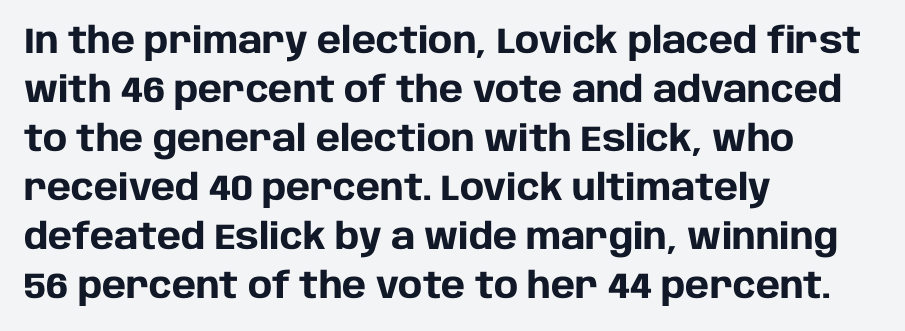
Q: Is the text bold? A: Yes.
Q: Is the text italic (slanted)? A: No, it is upright.
Q: Is the typeface a serif or a sans-serif typeface? A: Sans-serif.
Q: Is the text underlined? A: No.
Q: How is the paragraph aligned? A: Left-aligned.
Q: Is the spacing between letters normal or unusually wide? A: Normal.
Q: Is the spacing between lines tight, normal or loose? A: Normal.
Q: Width (condensed, normal, or wide)? A: Normal.
Q: Stroke contrast? A: Low.
Q: x-height? A: Large.
Q: Monospaced? A: No.
